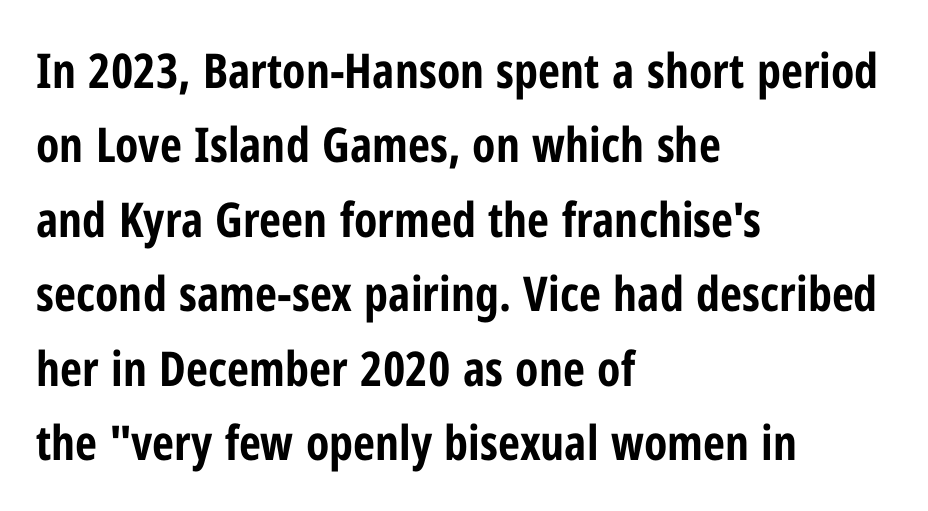
{"serif": "no", "italic": "no", "bold": "yes", "weight": "bold", "width": "condensed", "stroke_contrast": "low", "x_height": "medium", "monospaced": "no", "underline": "no", "align": "left", "line_spacing": "normal", "line_spacing_ratio": 1.55, "letter_spacing": "normal", "letter_spacing_em": 0.0, "glyph_px": 48}
